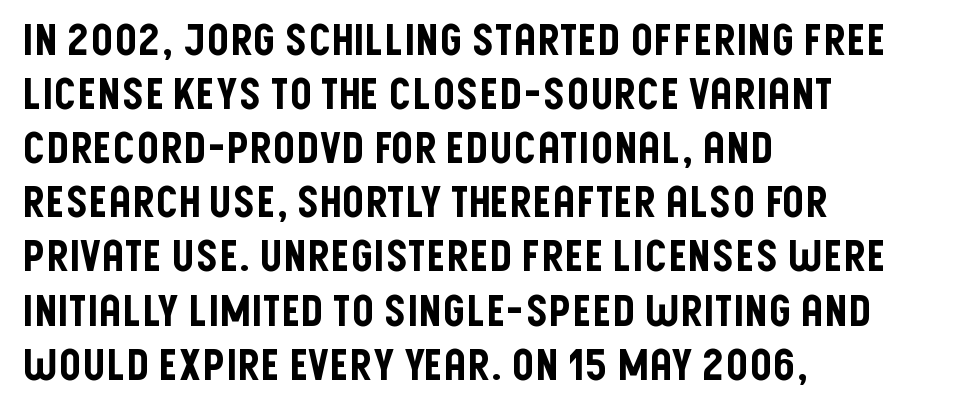
{"serif": "no", "italic": "no", "width": "condensed", "stroke_contrast": "low", "x_height": "large", "monospaced": "no", "underline": "no", "align": "left", "line_spacing_ratio": 1.23, "letter_spacing": "normal", "letter_spacing_em": 0.0, "glyph_px": 44}
